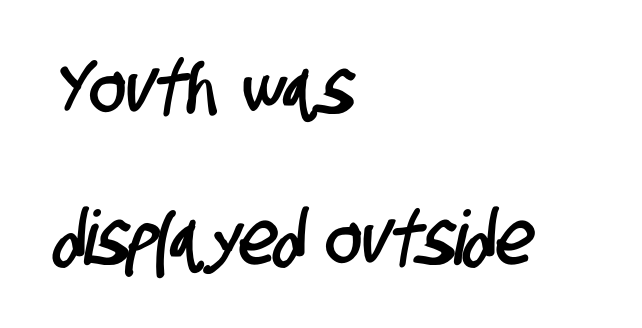
The image shows 75 px condensed sans-serif type; set left-aligned, loose line spacing (2.01x), normal letter spacing, not underlined; low stroke contrast and a large x-height.
